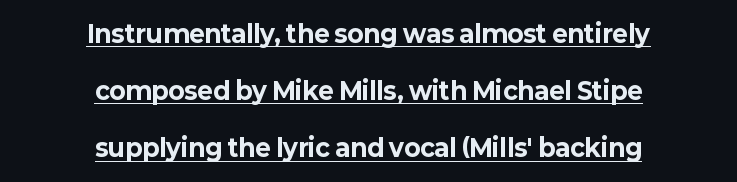
The image shows 24 px bold type, upright; set centered, loose line spacing (2.38x), normal letter spacing, underlined.
